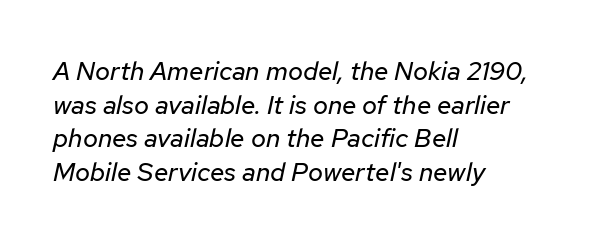
This sample uses an oblique cut, with every glyph tilted off the vertical. Inter-character spacing is left at the font's built-in metrics. Descender tails drop into unmarked territory. Is there much room between lines? A standard amount, neither cramped nor airy.
